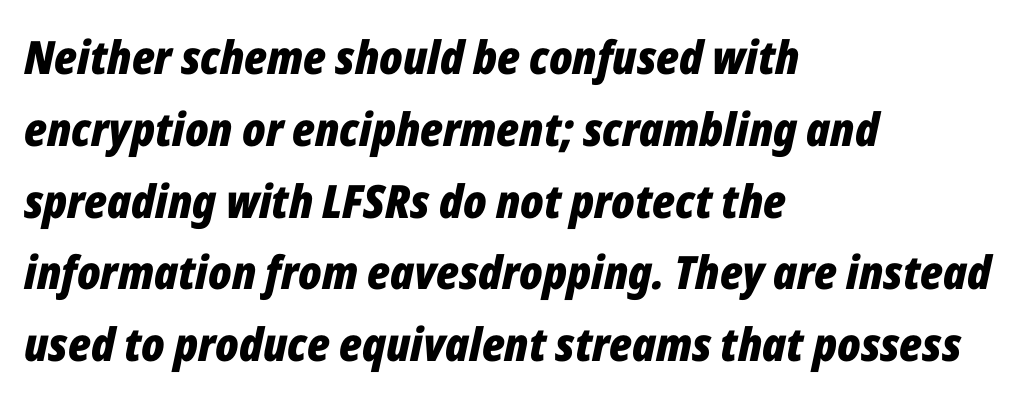
Q: Is the text bold? A: Yes.
Q: Is the text italic (slanted)? A: Yes, it leans right by about 12 degrees.
Q: Is the text underlined? A: No.
Q: How is the paragraph aligned? A: Left-aligned.
Q: Is the spacing between letters normal or unusually wide? A: Normal.
Q: Is the spacing between lines tight, normal or loose? A: Normal.
Q: Width (condensed, normal, or wide)? A: Condensed.
Q: Stroke contrast? A: Low.
Q: x-height? A: Medium.
Q: Monospaced? A: No.
